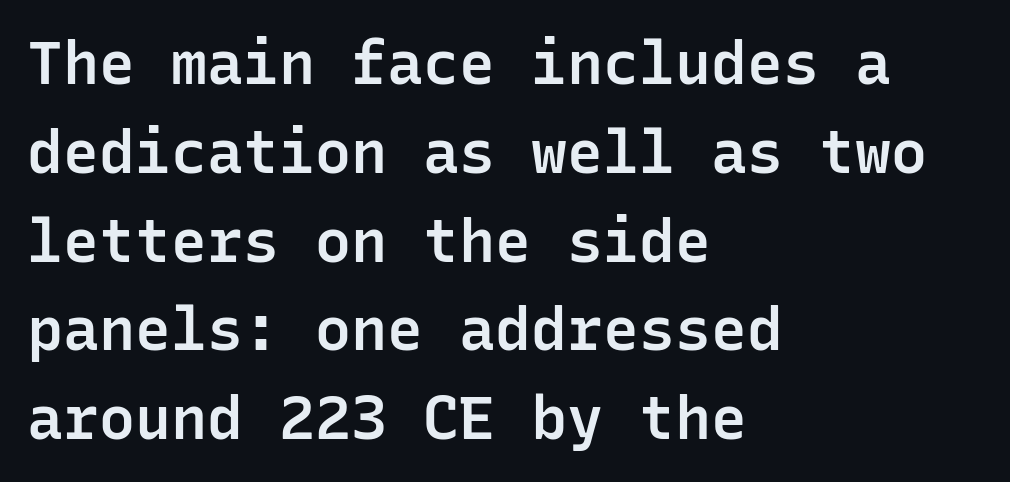
{"serif": "no", "italic": "no", "bold": "semi", "weight": "semibold", "width": "normal", "stroke_contrast": "low", "x_height": "medium", "monospaced": "yes", "underline": "no", "align": "left", "line_spacing": "normal", "line_spacing_ratio": 1.48, "letter_spacing": "normal", "letter_spacing_em": 0.0, "glyph_px": 60}
